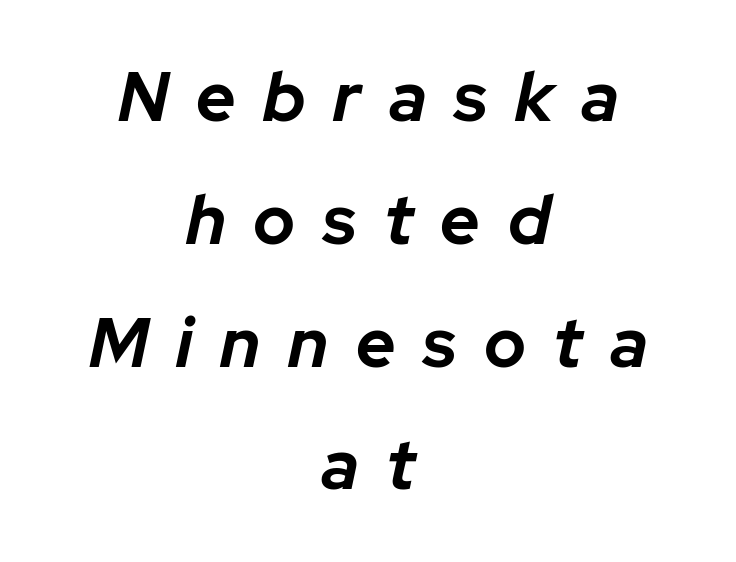
{"italic": "yes", "lean": "right", "slant_degrees": 12, "bold": "yes", "weight": "bold", "width": "normal", "stroke_contrast": "low", "x_height": "medium", "monospaced": "no", "underline": "no", "align": "center", "line_spacing_ratio": 1.78, "letter_spacing": "wide", "letter_spacing_em": 0.4, "glyph_px": 69}
